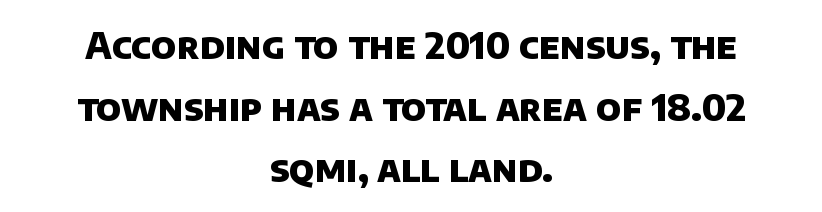
Q: Is the text bold? A: Yes.
Q: Is the typeface a serif or a sans-serif typeface? A: Sans-serif.
Q: Is the text underlined? A: No.
Q: How is the paragraph aligned? A: Centered.
Q: Is the spacing between letters normal or unusually wide? A: Normal.
Q: Width (condensed, normal, or wide)? A: Normal.
Q: Stroke contrast? A: Low.
Q: x-height? A: Large.
Q: Monospaced? A: No.
